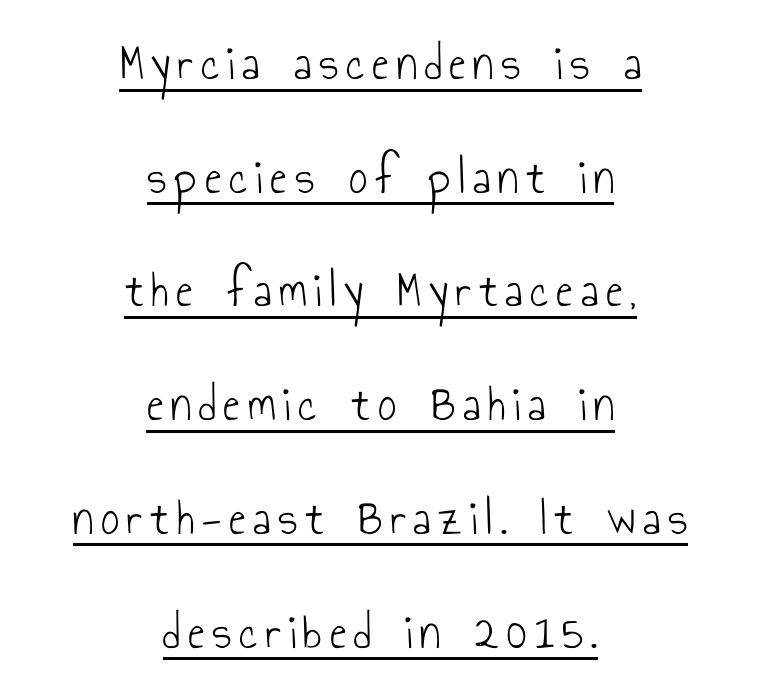
Q: Is the text bold? A: No.
Q: Is the text italic (slanted)? A: No, it is upright.
Q: Is the typeface a serif or a sans-serif typeface? A: Sans-serif.
Q: Is the text underlined? A: Yes.
Q: How is the paragraph aligned? A: Centered.
Q: Is the spacing between lines tight, normal or loose? A: Loose.
Q: Width (condensed, normal, or wide)? A: Condensed.
Q: Stroke contrast? A: Low.
Q: x-height? A: Small.
Q: Monospaced? A: No.
